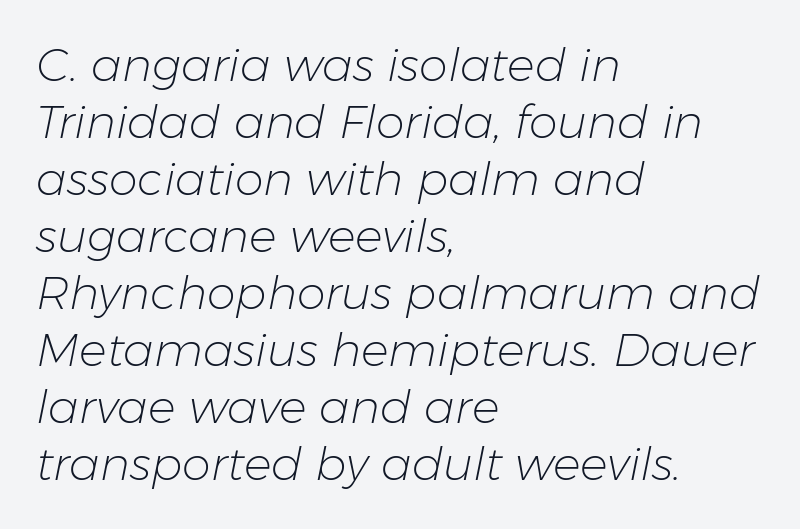
The font's italic variant was chosen for this text. The letterforms sit at book weight or below. The tracking reads as untouched default to a designer's eye. These lines are rendered in a variable-pitch font. Visually the block forms a straight wall on the left and a jagged coastline on the right.
